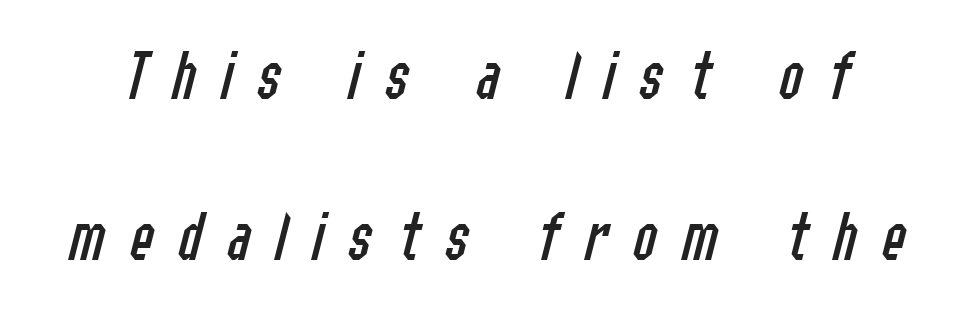
{"italic": "yes", "lean": "right", "slant_degrees": 14, "bold": "no", "weight": "regular", "width": "condensed", "stroke_contrast": "low", "x_height": "medium", "monospaced": "no", "underline": "no", "line_spacing": "loose", "line_spacing_ratio": 2.23, "letter_spacing": "wide", "letter_spacing_em": 0.34, "glyph_px": 72}
